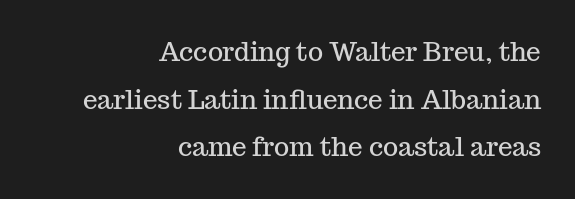
{"italic": "no", "underline": "no", "align": "right", "line_spacing_ratio": 1.83, "letter_spacing": "normal", "letter_spacing_em": 0.0, "glyph_px": 26}
